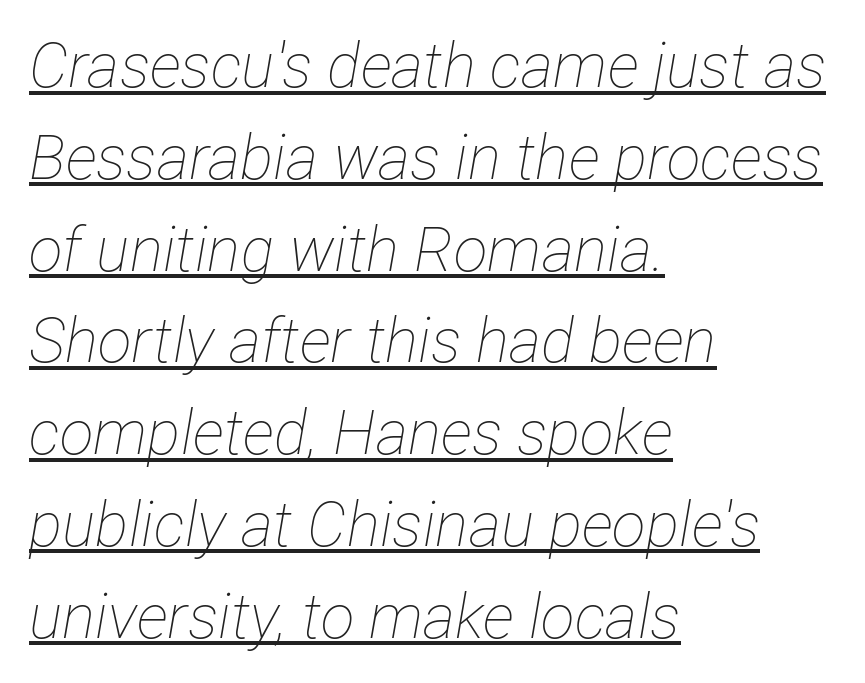
The image shows 62 px thin, condensed type, italic (leaning right); set left-aligned, normal line spacing (1.48x), normal letter spacing, underlined; low stroke contrast and a medium x-height.
